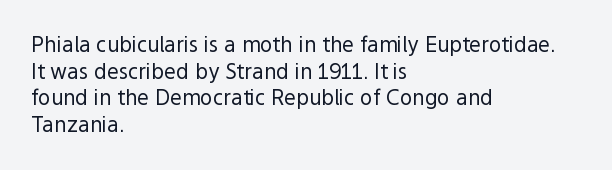
Q: Is the text bold? A: No.
Q: Is the text italic (slanted)? A: No, it is upright.
Q: Is the text underlined? A: No.
Q: How is the paragraph aligned? A: Left-aligned.
Q: Is the spacing between letters normal or unusually wide? A: Normal.
Q: Is the spacing between lines tight, normal or loose? A: Normal.
